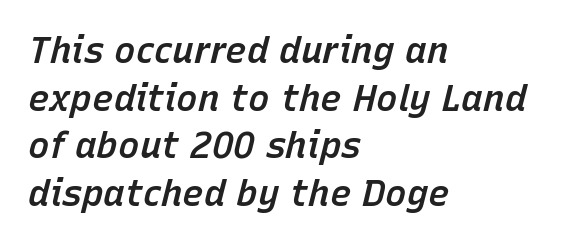
The image shows 36 px semibold type, italic (leaning right); set left-aligned, normal line spacing (1.32x), normal letter spacing, not underlined; low stroke contrast and a medium x-height.
